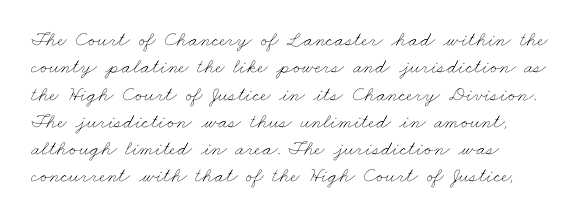
Is there much room between lines? A standard amount, neither cramped nor airy. You could call the tracking neutral — neither tight nor loose. The typesetter chose a ragged-right arrangement here. Only glyphs here, with clear space below each row. The weight would be labelled regular, book, light, or lighter still.
